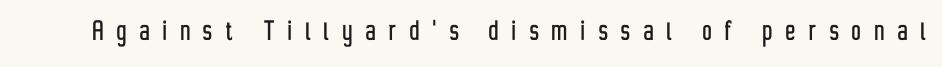
Posture: straight, roman, zero tilt. Observe the wide spacing: letters keep a clear distance from each other. Looks like regular typesetting: each glyph gets only the width it needs. I'd call this a sans setting — the letters go barefoot. The passage shown is not underscored anywhere.
